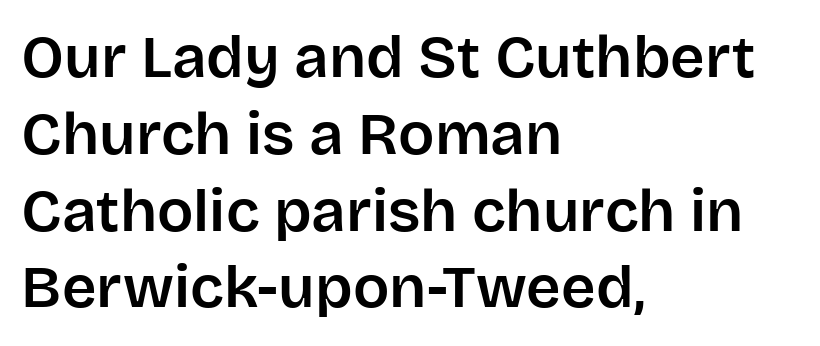
Q: Is the text italic (slanted)? A: No, it is upright.
Q: Is the typeface a serif or a sans-serif typeface? A: Sans-serif.
Q: Is the text underlined? A: No.
Q: How is the paragraph aligned? A: Left-aligned.
Q: Is the spacing between letters normal or unusually wide? A: Normal.
Q: Is the spacing between lines tight, normal or loose? A: Normal.
Q: Width (condensed, normal, or wide)? A: Normal.
Q: Stroke contrast? A: Low.
Q: x-height? A: Large.
Q: Monospaced? A: No.
